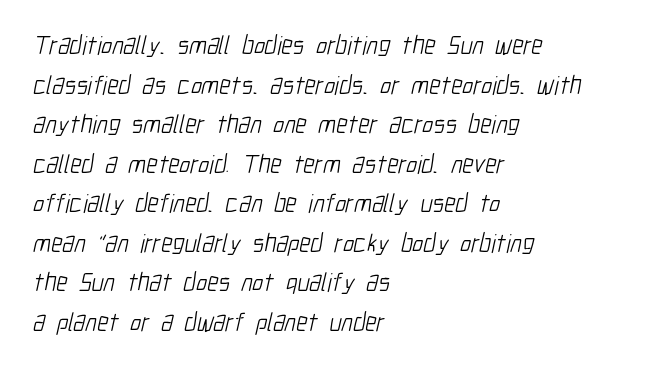
{"bold": "no", "underline": "no", "align": "left", "line_spacing": "normal", "line_spacing_ratio": 1.52, "letter_spacing": "normal", "letter_spacing_em": 0.0, "glyph_px": 26}
